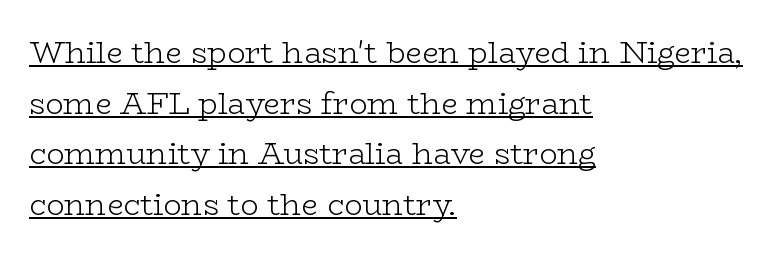
Q: Is the text bold? A: No.
Q: Is the text italic (slanted)? A: No, it is upright.
Q: Is the typeface a serif or a sans-serif typeface? A: Serif.
Q: Is the text underlined? A: Yes.
Q: How is the paragraph aligned? A: Left-aligned.
Q: Is the spacing between letters normal or unusually wide? A: Normal.
Q: Is the spacing between lines tight, normal or loose? A: Normal.
Q: Width (condensed, normal, or wide)? A: Wide.
Q: Stroke contrast? A: Low.
Q: x-height? A: Medium.
Q: Monospaced? A: No.
